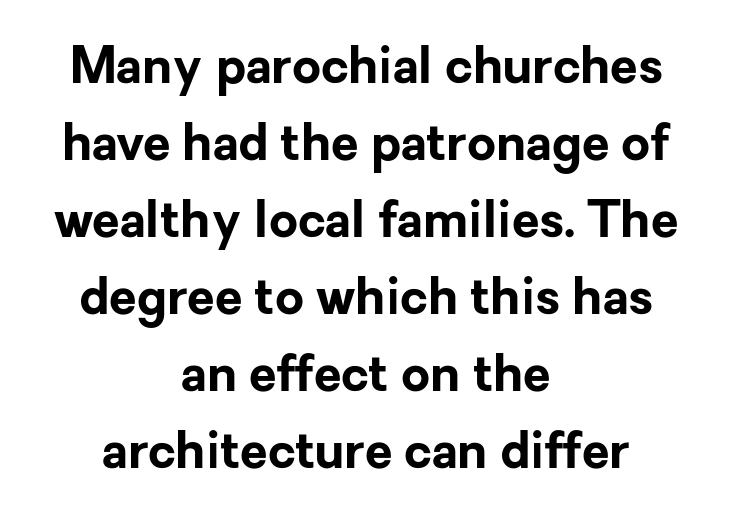
Leftover space on each line is divided equally before and after the words. Do the characters align in a grid? No, the font is proportional. Font category for this specimen: sans-serif. Italic? Not at all — the glyphs are vertical.
